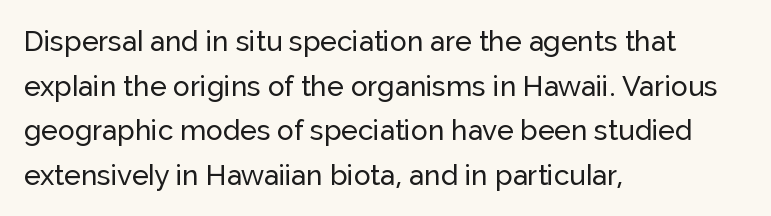
The passage shown is typed in a proportional face where columns would drift. The letters sit at their default tracking, neither squeezed nor spread. This is roman type, the default non-slanted kind. Every row of glyphs begins at an identical x-position on the left.
